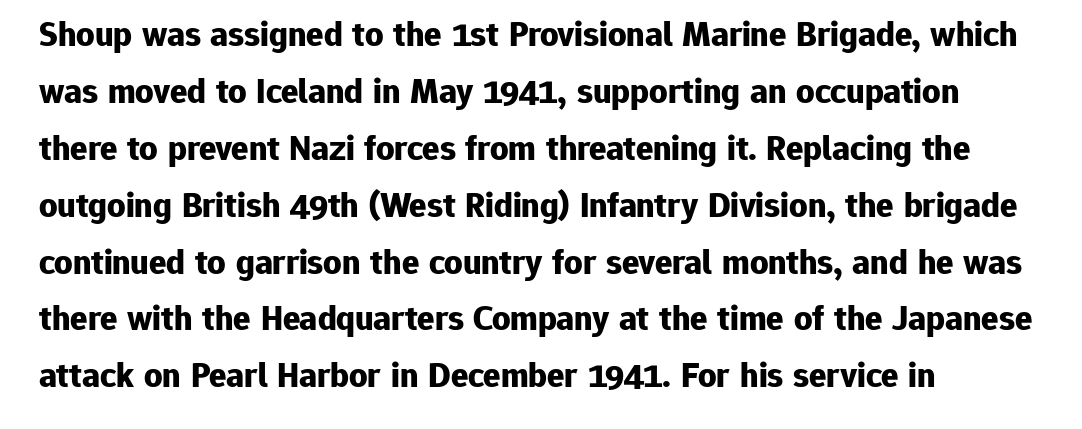
The image shows 36 px bold sans-serif type, upright; set left-aligned, normal line spacing (1.58x), normal letter spacing, not underlined; low stroke contrast and a medium x-height.
